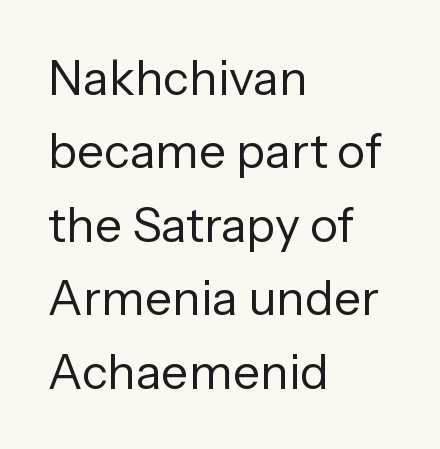
Q: Is the text bold? A: No.
Q: Is the text italic (slanted)? A: No, it is upright.
Q: Is the typeface a serif or a sans-serif typeface? A: Sans-serif.
Q: Is the text underlined? A: No.
Q: How is the paragraph aligned? A: Left-aligned.
Q: Is the spacing between letters normal or unusually wide? A: Normal.
Q: Is the spacing between lines tight, normal or loose? A: Normal.
Q: Width (condensed, normal, or wide)? A: Normal.
Q: Stroke contrast? A: Low.
Q: x-height? A: Medium.
Q: Monospaced? A: No.
